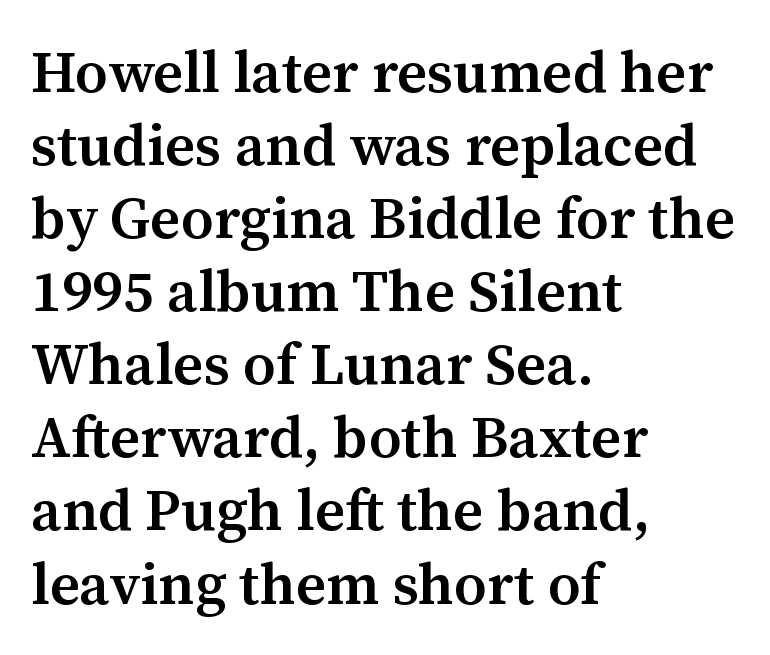
{"serif": "yes", "italic": "no", "bold": "semi", "weight": "semibold", "width": "normal", "stroke_contrast": "medium", "x_height": "medium", "monospaced": "no", "underline": "no", "align": "left", "line_spacing": "normal", "line_spacing_ratio": 1.26, "letter_spacing": "normal", "letter_spacing_em": 0.0, "glyph_px": 58}
